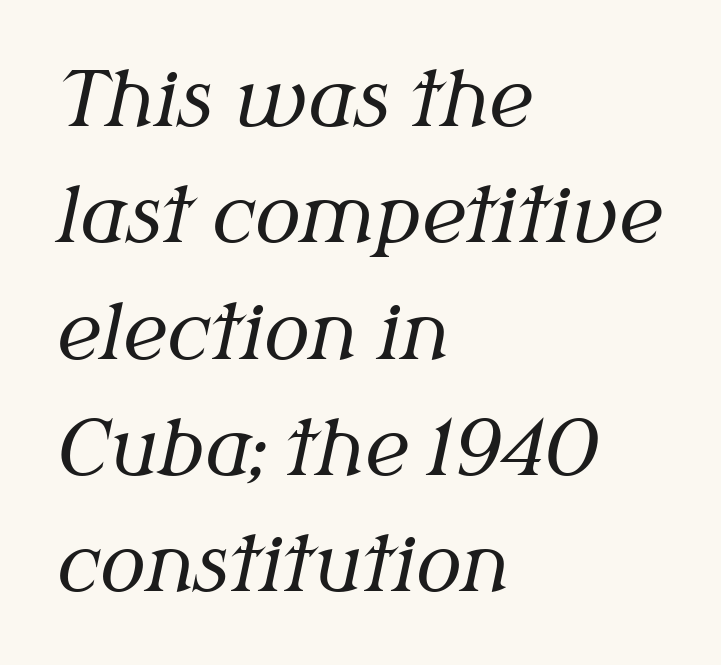
The typeface has the unassuming heft of standard copy or less. Is the type slanted? Yes — the strokes lean at a clear angle. How would I describe the line gaps? Plain and ordinary. The area under the type is left untouched. Line starts are locked; line ends wander. Short note: letters normally spaced.
